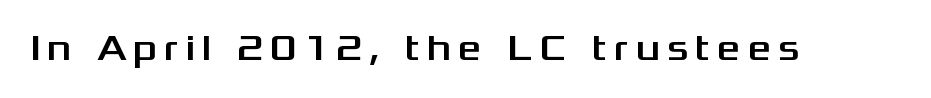
{"serif": "no", "italic": "no", "width": "wide", "stroke_contrast": "medium", "x_height": "medium", "monospaced": "no", "underline": "no", "glyph_px": 37}
